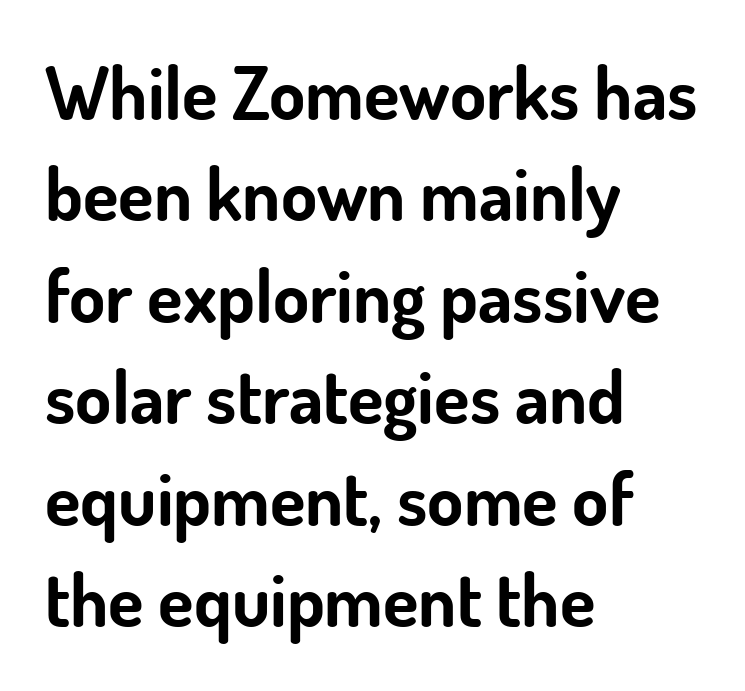
Stroke terminals: plain, sans-serif. One glance says typical: line gaps are just what's usual. What stands out about the letter spacing? Nothing — it is the standard amount. If you drew a line through each stem, it would be perfectly vertical.
